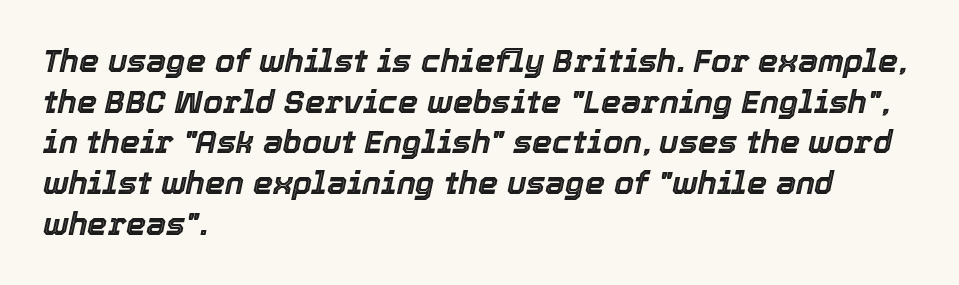
Note the varied advance widths — an 'i' is clearly narrower than an 'm'. Leading: standard. The glyphs are unaccompanied by any horizontal stroke below them. Tracking here is standard; glyphs follow each other at the usual distance. Italic? Definitely — the glyphs are oblique. Layout note: lines flush left.
